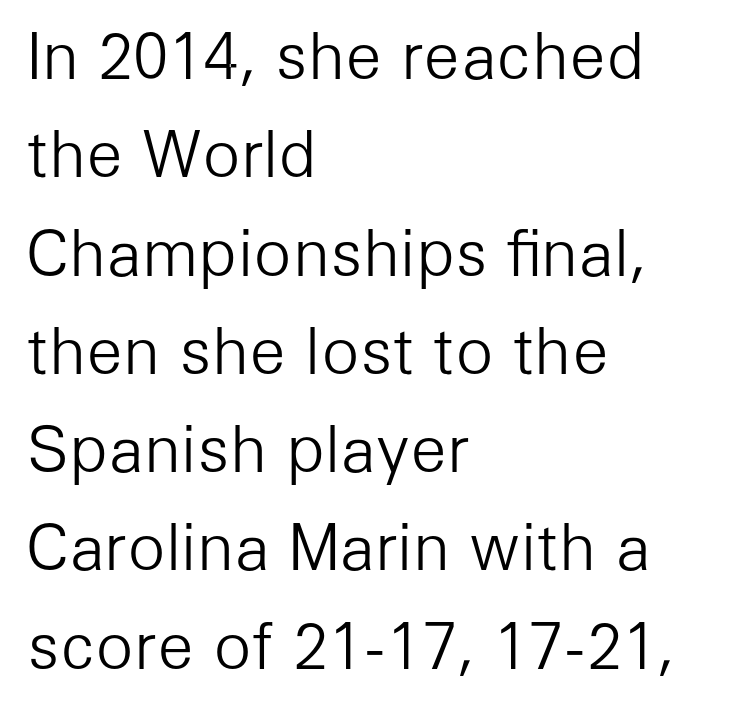
{"serif": "no", "italic": "no", "bold": "no", "weight": "light", "width": "normal", "stroke_contrast": "low", "x_height": "medium", "monospaced": "no", "underline": "no", "align": "left", "line_spacing": "normal", "line_spacing_ratio": 1.56, "letter_spacing": "normal", "letter_spacing_em": 0.0, "glyph_px": 63}
